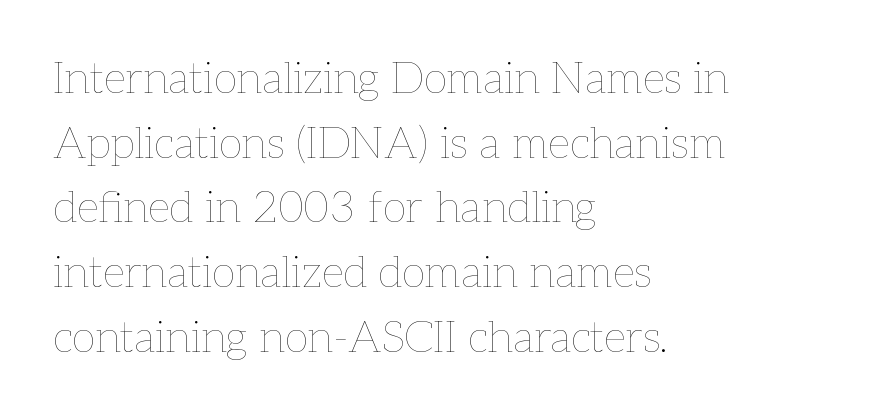
Q: Is the text bold? A: No.
Q: Is the text italic (slanted)? A: No, it is upright.
Q: Is the text underlined? A: No.
Q: How is the paragraph aligned? A: Left-aligned.
Q: Is the spacing between letters normal or unusually wide? A: Normal.
Q: Is the spacing between lines tight, normal or loose? A: Normal.
Q: Width (condensed, normal, or wide)? A: Normal.
Q: Stroke contrast? A: Low.
Q: x-height? A: Medium.
Q: Monospaced? A: No.
